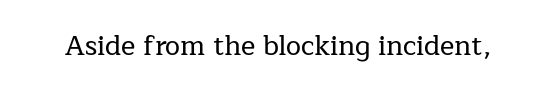
Q: Is the text italic (slanted)? A: No, it is upright.
Q: Is the text underlined? A: No.
Q: Is the spacing between letters normal or unusually wide? A: Normal.
